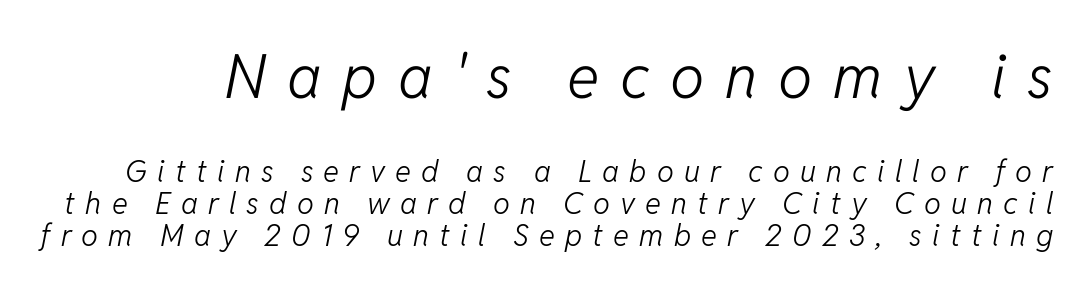
The image shows 61 px light type, italic (leaning right); set tight line spacing (1.08x), unusually wide letter spacing (+0.34 em), not underlined; the first (top) block is 2.03x larger; low stroke contrast and a medium x-height.
